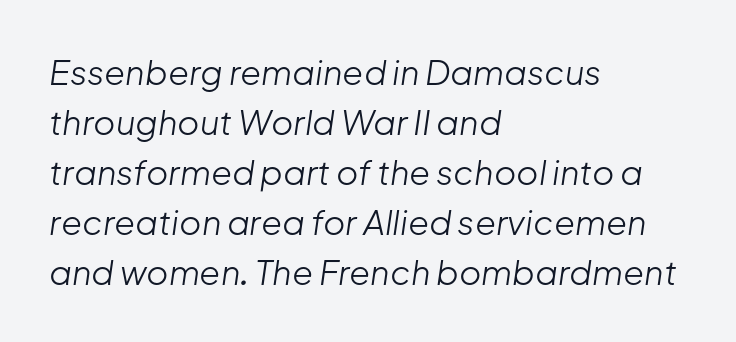
{"italic": "yes", "lean": "right", "slant_degrees": 8, "bold": "no", "weight": "light", "width": "normal", "stroke_contrast": "low", "x_height": "medium", "monospaced": "no", "underline": "no", "align": "left", "line_spacing": "normal", "line_spacing_ratio": 1.47, "letter_spacing": "normal", "letter_spacing_em": 0.0, "glyph_px": 34}
